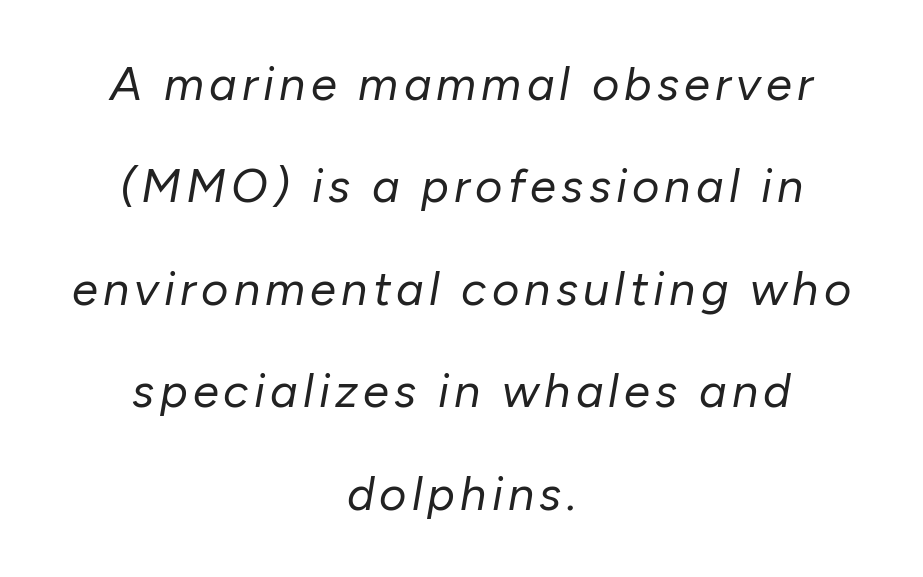
The image shows 47 px regular-weight type, italic (leaning right); set centered, loose line spacing (2.18x), not underlined; low stroke contrast and a medium x-height.
